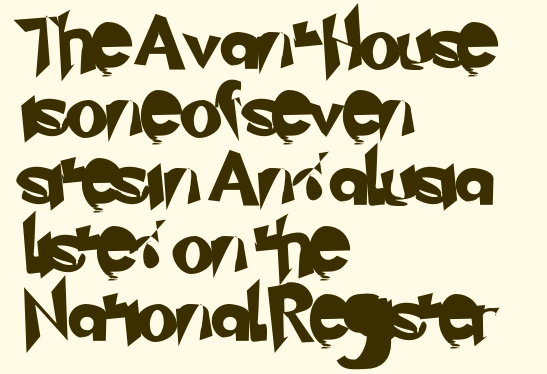
All the whitespace from short lines collects on the right. Font category for this specimen: sans-serif. Tracking value appears to be zero — textbook default spacing. Horizontal bands of white between lines are of average thickness. Looks like regular typesetting: each glyph gets only the width it needs.
